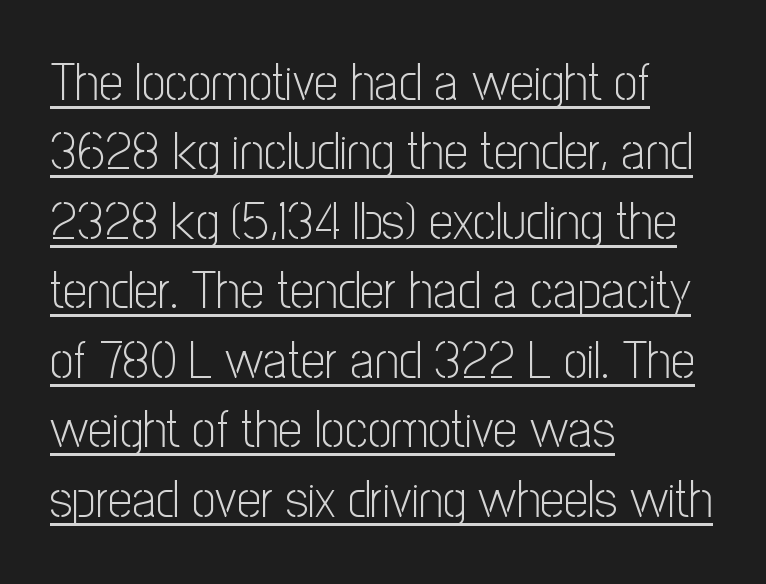
{"serif": "no", "italic": "no", "bold": "no", "weight": "light", "width": "condensed", "stroke_contrast": "low", "x_height": "medium", "monospaced": "no", "underline": "yes", "align": "left", "line_spacing": "normal", "line_spacing_ratio": 1.31, "letter_spacing": "normal", "letter_spacing_em": 0.0, "glyph_px": 53}
